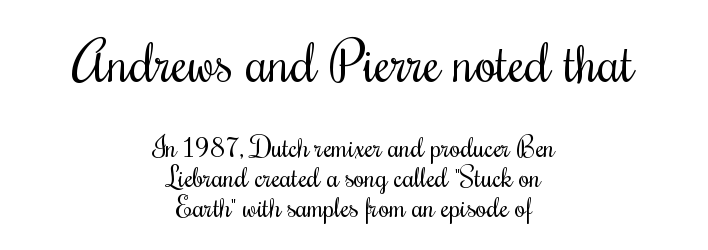
Line spacing here is tight. Descenders hang freely into open space. Heaviness? Minimal to ordinary, like unemphasized prose. This sample has the flowing, uneven cadence of proportional lettering.
